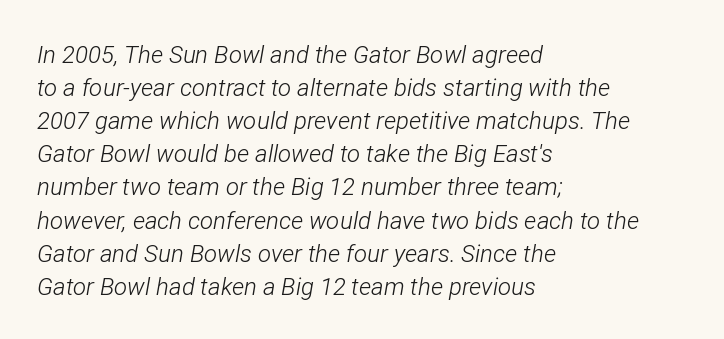
{"italic": "yes", "lean": "right", "slant_degrees": 12, "bold": "no", "underline": "no", "align": "left", "line_spacing": "normal", "line_spacing_ratio": 1.38, "letter_spacing": "normal", "letter_spacing_em": 0.0, "glyph_px": 24}
